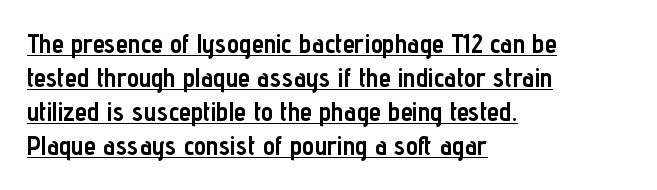
Q: Is the text bold? A: Yes.
Q: Is the text italic (slanted)? A: No, it is upright.
Q: Is the text underlined? A: Yes.
Q: How is the paragraph aligned? A: Left-aligned.
Q: Is the spacing between letters normal or unusually wide? A: Normal.
Q: Is the spacing between lines tight, normal or loose? A: Normal.
